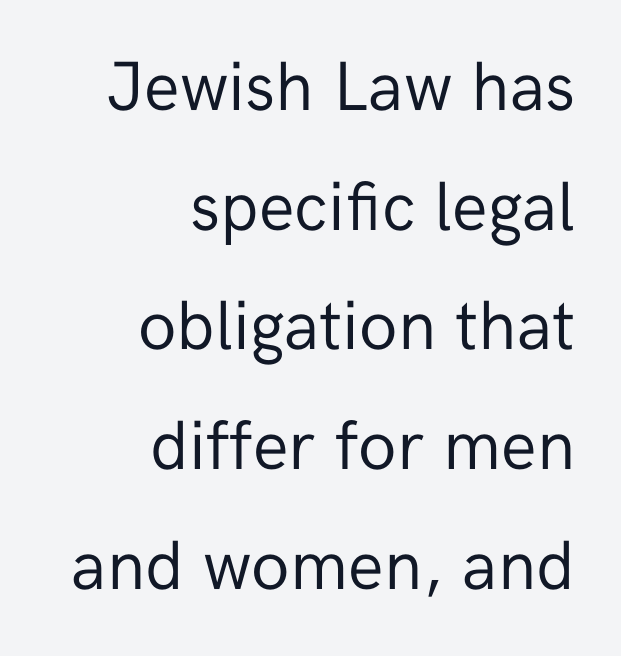
The image shows 70 px regular-weight sans-serif type, upright; set right-aligned, line spacing 1.71x, normal letter spacing, not underlined; low stroke contrast and a medium x-height.
